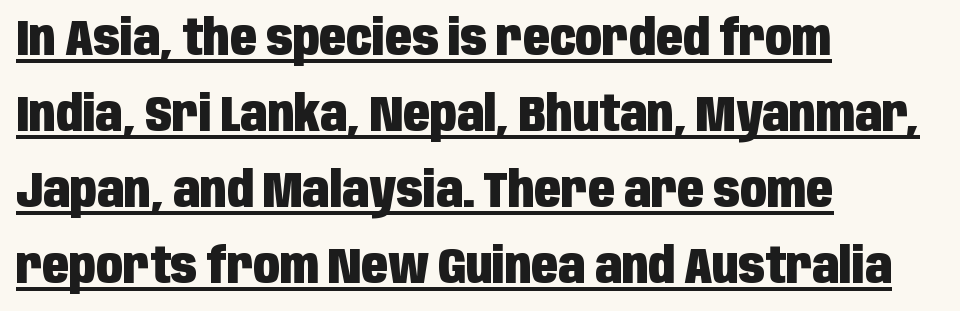
The face used here appears with an underline applied. Line spacing here is normal. What stands out about the letter spacing? Nothing — it is the standard amount. You can tell it's not italic because the verticals are truly vertical.
